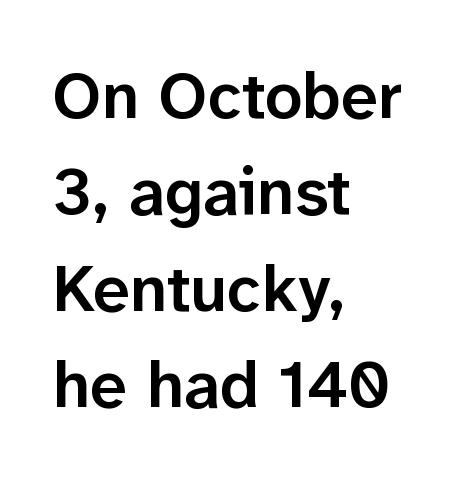
The type family on display is of the sans-serif kind. The rows are spaced the way most documents space them. On the weight axis this lands at semibold, roughly 600. The letters sit at their default tracking, neither squeezed nor spread.
